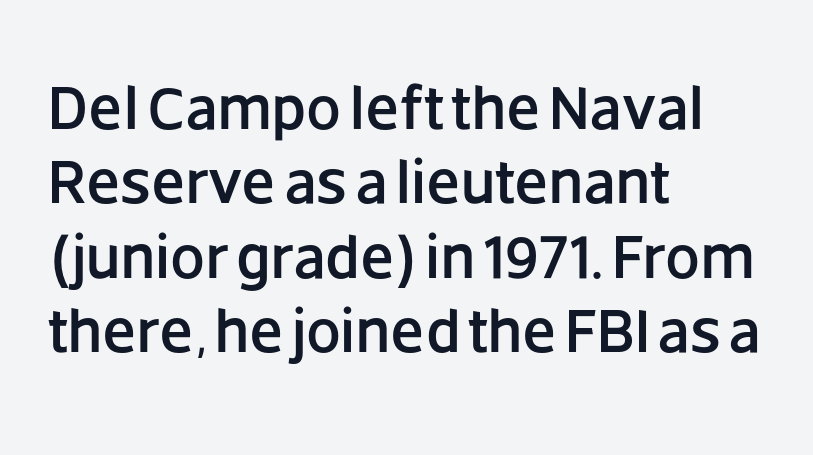
The image shows 62 px sans-serif type, upright; set left-aligned, line spacing 1.2x, normal letter spacing, not underlined; low stroke contrast and a large x-height.
